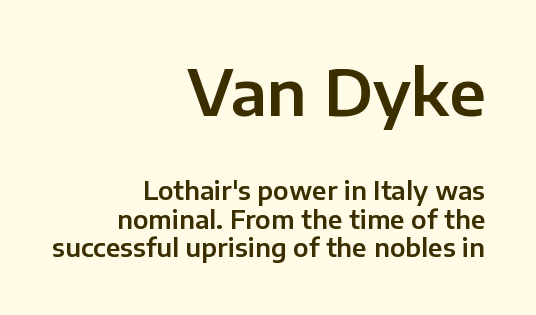
The typeface chosen for these lines omits serifs. A student would notice the top passage is typeset larger than what follows. Is the block centered? No — it sits flush against the right margin. The baseline area is clear. Look at the tracking — it's just the regular setting, nothing added.
